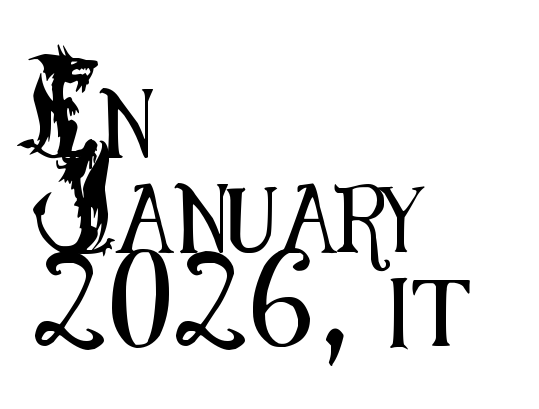
The image shows 68 px condensed sans-serif type, upright; set left-aligned, normal line spacing (1.39x), normal letter spacing, not underlined; medium stroke contrast and a small x-height.
